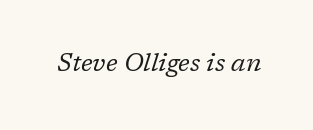
Q: Is the text bold? A: No.
Q: Is the text italic (slanted)? A: Yes, it leans right by about 17 degrees.
Q: Is the text underlined? A: No.
Q: Is the spacing between letters normal or unusually wide? A: Normal.
